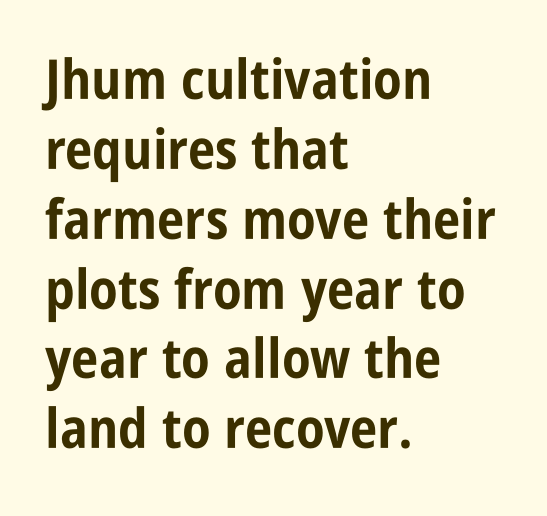
Rows of type keep a routine distance in the vertical direction. Here the designer chose a conventional face with non-uniform glyph widths. The tracking reads as untouched default to a designer's eye. Descender tails drop into unmarked territory.
